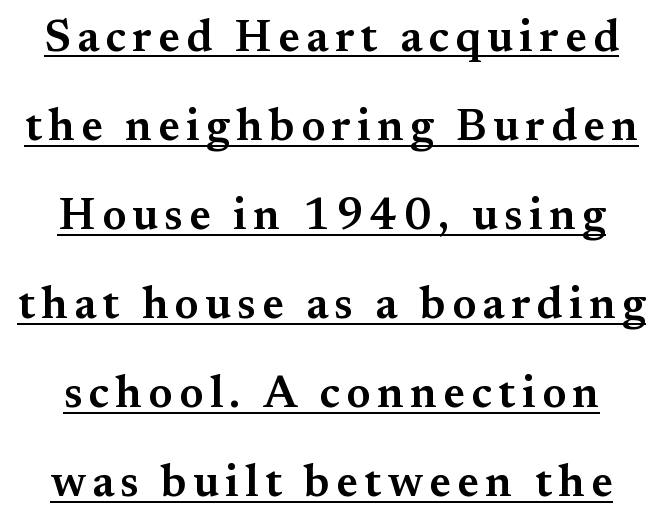
{"serif": "yes", "italic": "no", "bold": "semi", "weight": "semibold", "width": "normal", "stroke_contrast": "medium", "x_height": "small", "monospaced": "no", "underline": "yes", "line_spacing": "loose", "line_spacing_ratio": 1.98, "glyph_px": 45}
